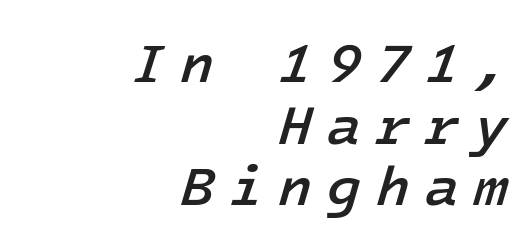
This rendering uses right alignment, leaving the left contour irregular. This sample uses an oblique cut, with every glyph tilted off the vertical. Every letter is mildly thick-stroked: semibold rather than bold. The line-height multiplier appears low, near solid setting.
